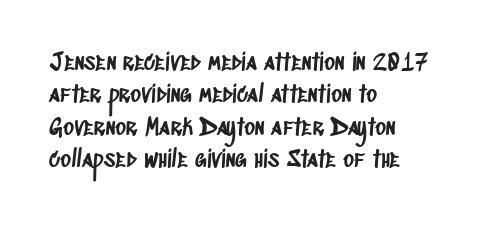
Nobody touched the tracking dial on this one. Any mark beneath the type? The region is blank. Quick note: interline space is typical. The lines in this sample share a left origin and differ only in where they stop.
